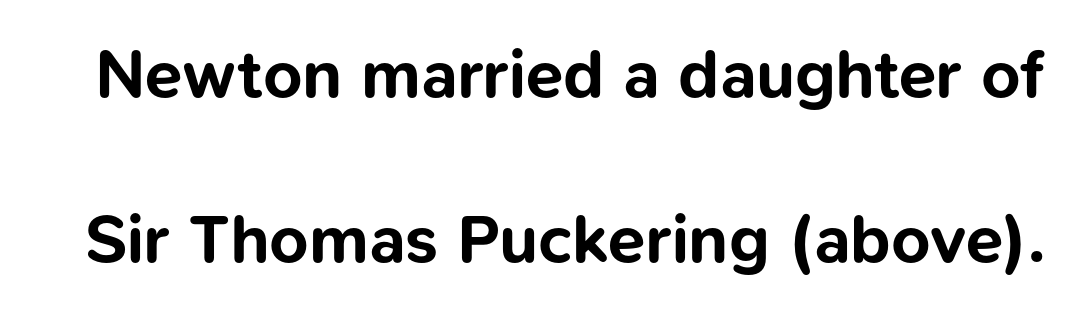
The letters advance in unequal steps, a hallmark of proportional type. Loosely led — the rows are spread out. A dark, heavy texture on the line: the type is bold. A typesetter would label this face a sans.
